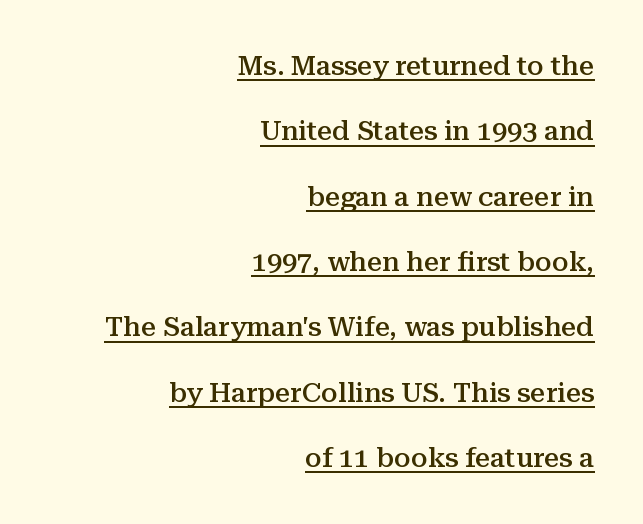
The face used here appears with an underline applied. Airy leading. Designer's note — italics off, roman on. The gaps between neighbouring characters are ordinary and unremarkable. Teacher's note: observe the even right margin — that is flush-right alignment. The font is running at a semibold setting, under full bold.
